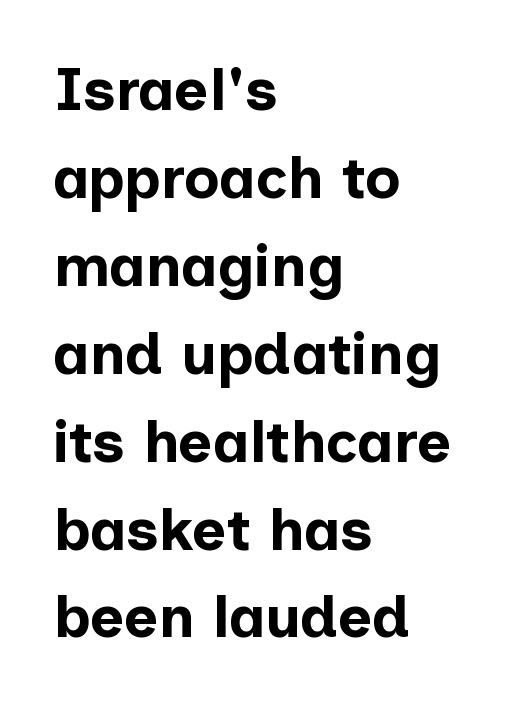
The image shows 59 px bold sans-serif type, upright; set left-aligned, normal line spacing (1.49x), normal letter spacing, not underlined; low stroke contrast and a medium x-height.
